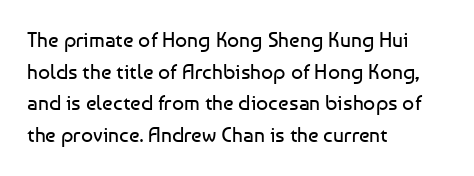
{"italic": "no", "bold": "no", "underline": "no", "align": "left", "line_spacing": "normal", "line_spacing_ratio": 1.51, "letter_spacing": "normal", "letter_spacing_em": 0.0, "glyph_px": 21}
